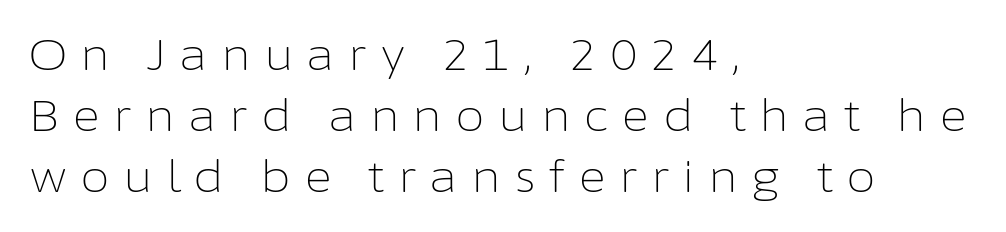
The image shows 43 px light sans-serif type, upright; set left-aligned, normal line spacing (1.42x), unusually wide letter spacing (+0.3 em), not underlined; low stroke contrast and a medium x-height.
